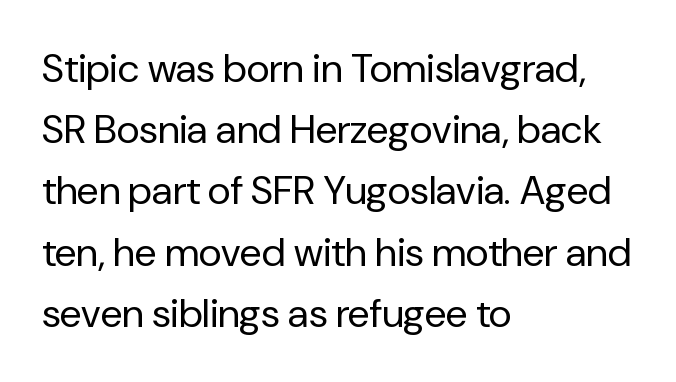
A quiet, ordinary-to-light weight characterises the typeface. Type style note: lacks serifs. Layout note: lines flush left. The glyphs are unaccompanied by any horizontal stroke below them. The leading is moderate, giving the passage an even texture. No extra tracking has been applied to these lines.
